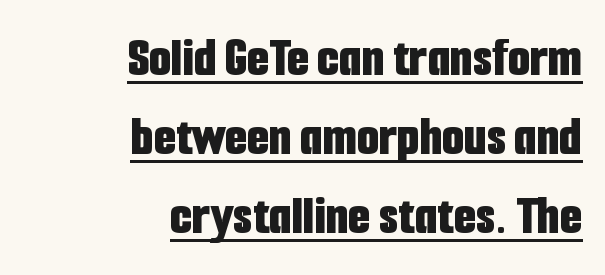
The image shows 57 px bold, condensed sans-serif type, upright; set right-aligned, normal line spacing (1.39x), normal letter spacing, underlined; low stroke contrast and a medium x-height.
